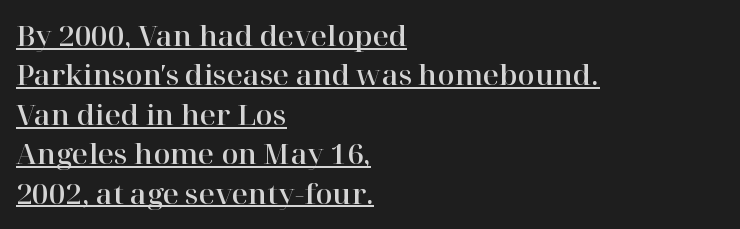
Q: Is the text italic (slanted)? A: No, it is upright.
Q: Is the typeface a serif or a sans-serif typeface? A: Serif.
Q: Is the text underlined? A: Yes.
Q: How is the paragraph aligned? A: Left-aligned.
Q: Is the spacing between letters normal or unusually wide? A: Normal.
Q: Is the spacing between lines tight, normal or loose? A: Normal.
Q: Width (condensed, normal, or wide)? A: Normal.
Q: Stroke contrast? A: High.
Q: x-height? A: Medium.
Q: Monospaced? A: No.
